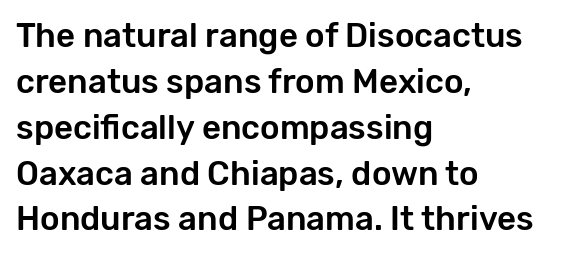
Leftover space on each line is placed entirely after the last word. No word sits above an underline. Regular leading. Inter-character spacing is left at the font's built-in metrics. Think of a printed novel: that variable character pitch is what you see here.
